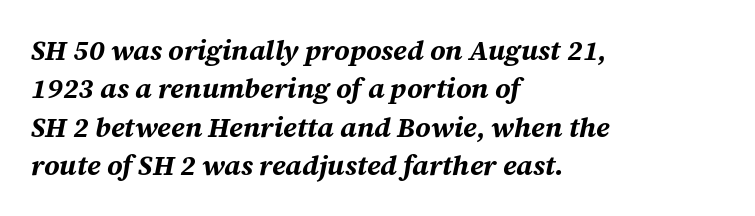
Plain, unruled lines of type. In terms of posture, this sample is oblique. The face used here is rendered with its standard letterfit. The lines are quadded left. The sample has been set heavy, in full bold.
